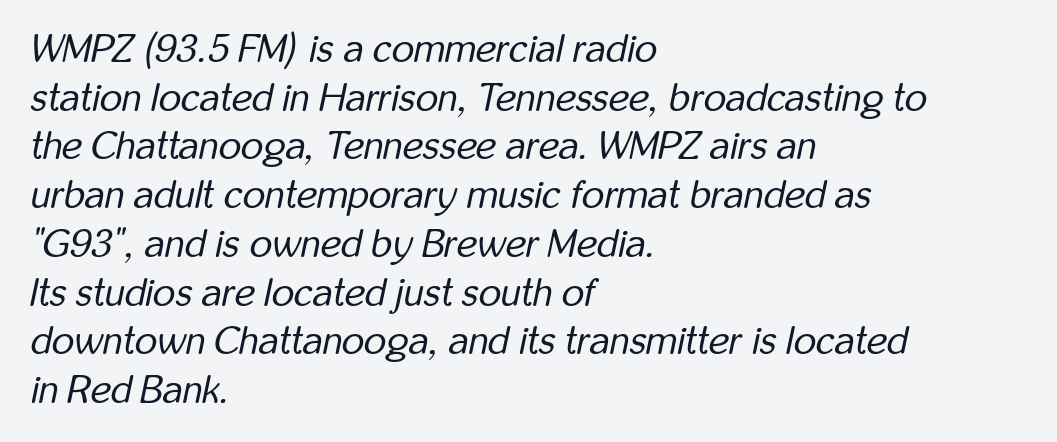
Q: Is the text bold? A: No.
Q: Is the text italic (slanted)? A: Yes, it leans right by about 12 degrees.
Q: Is the text underlined? A: No.
Q: How is the paragraph aligned? A: Left-aligned.
Q: Is the spacing between letters normal or unusually wide? A: Normal.
Q: Is the spacing between lines tight, normal or loose? A: Normal.
Q: Width (condensed, normal, or wide)? A: Condensed.
Q: Stroke contrast? A: Low.
Q: x-height? A: Medium.
Q: Monospaced? A: No.
